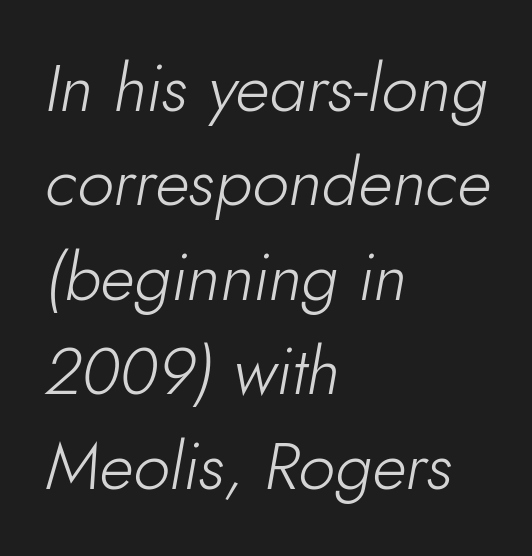
Q: Is the text bold? A: No.
Q: Is the text italic (slanted)? A: Yes, it leans right by about 10 degrees.
Q: Is the text underlined? A: No.
Q: How is the paragraph aligned? A: Left-aligned.
Q: Is the spacing between letters normal or unusually wide? A: Normal.
Q: Is the spacing between lines tight, normal or loose? A: Normal.
Q: Width (condensed, normal, or wide)? A: Normal.
Q: Stroke contrast? A: Low.
Q: x-height? A: Small.
Q: Monospaced? A: No.
